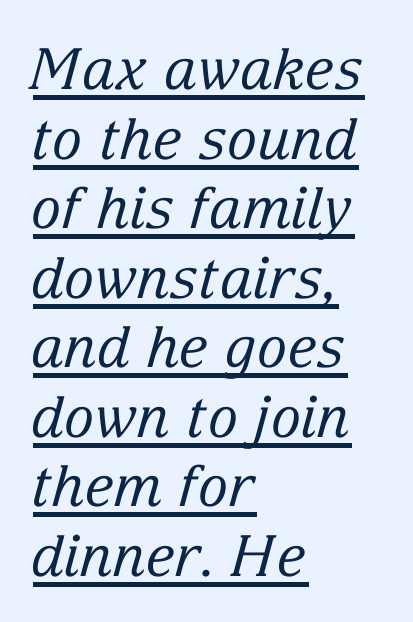
{"serif": "yes", "italic": "yes", "lean": "right", "slant_degrees": 15, "bold": "no", "weight": "regular", "width": "normal", "stroke_contrast": "low", "x_height": "medium", "monospaced": "no", "underline": "yes", "align": "left", "line_spacing_ratio": 1.22, "letter_spacing": "normal", "letter_spacing_em": 0.0, "glyph_px": 57}
